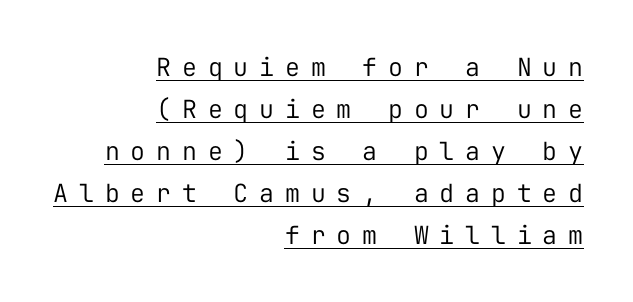
Is the letter spacing exaggerated? Yes — the characters are pushed far apart. The typesetting does not lean heavy: it is not bold. Beneath each row of characters lies a ruled line. Style check: upright.
